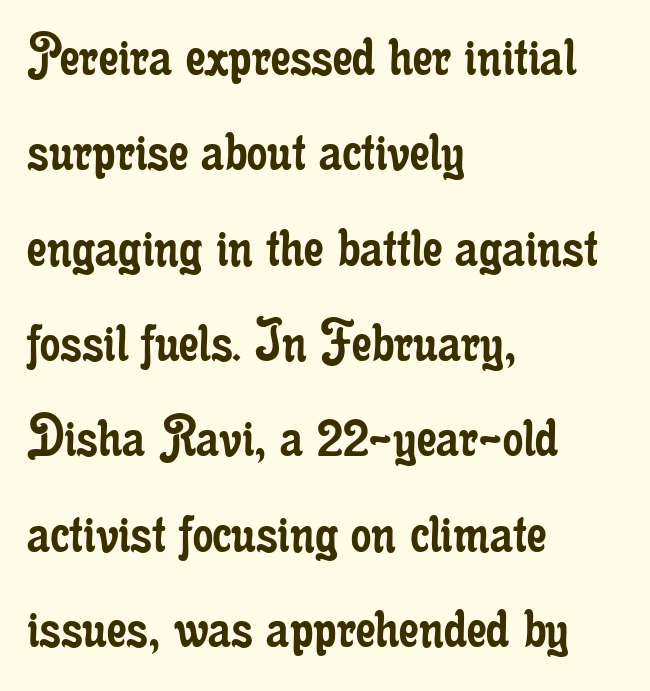
Each new line begins a customary step beneath the previous one. Visually the block forms a straight wall on the left and a jagged coastline on the right. The letters advance in unequal steps, a hallmark of proportional type. Designer's note — italics off, roman on. A bare baseline throughout the passage.
